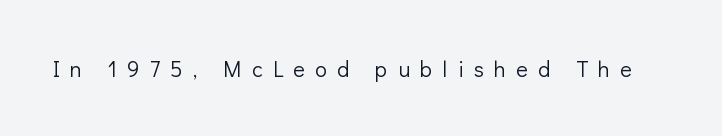
{"italic": "no", "bold": "no", "underline": "no", "letter_spacing": "wide", "letter_spacing_em": 0.47, "glyph_px": 22}
